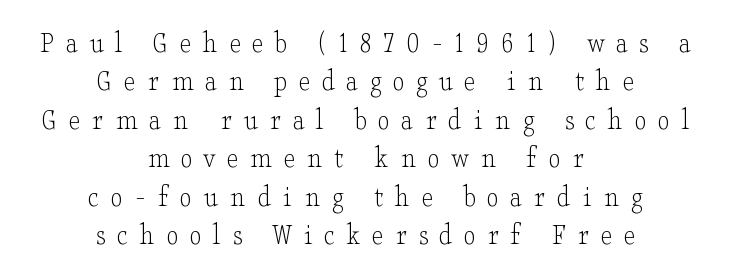
{"serif": "yes", "italic": "no", "bold": "no", "weight": "light", "width": "wide", "stroke_contrast": "low", "x_height": "small", "monospaced": "no", "underline": "no", "align": "center", "line_spacing": "normal", "line_spacing_ratio": 1.28, "letter_spacing": "wide", "letter_spacing_em": 0.39, "glyph_px": 30}
